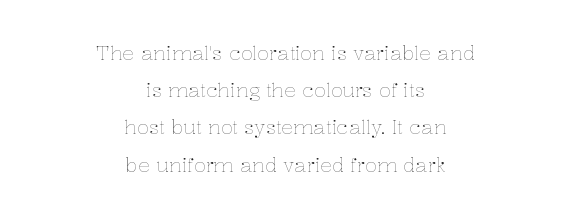
The image shows 20 px text type, upright; set centered, line spacing 1.86x, normal letter spacing, not underlined.
